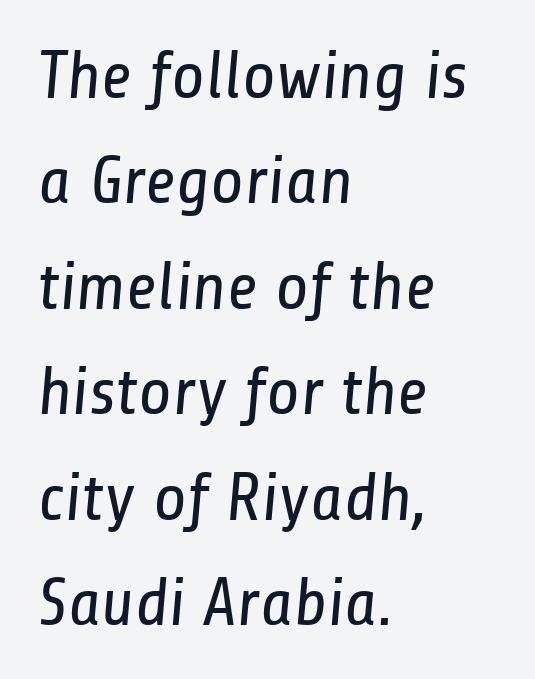
The letterforms sit shoulder to shoulder at normal distance. Any mark beneath the type? The region is blank. Note the varied advance widths — an 'i' is clearly narrower than an 'm'. Weight class: somewhere from thin through regular. The glyphs in this specimen are sans serif.
